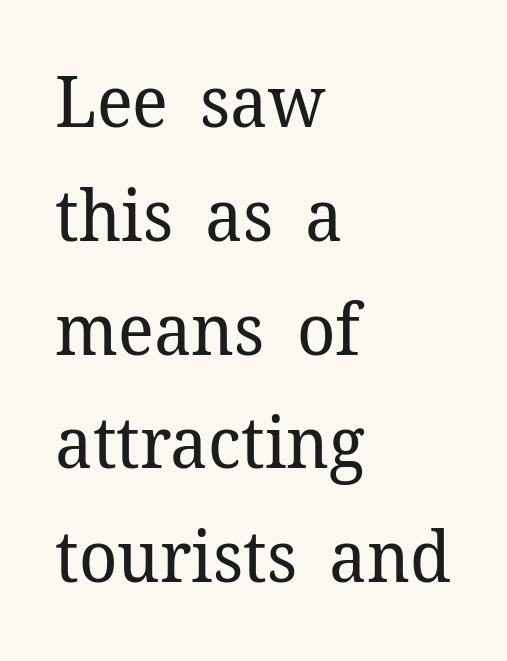
{"serif": "yes", "italic": "no", "bold": "no", "weight": "regular", "width": "normal", "stroke_contrast": "low", "x_height": "medium", "monospaced": "no", "underline": "no", "align": "left", "line_spacing": "normal", "line_spacing_ratio": 1.58, "letter_spacing": "normal", "letter_spacing_em": 0.0, "glyph_px": 72}
